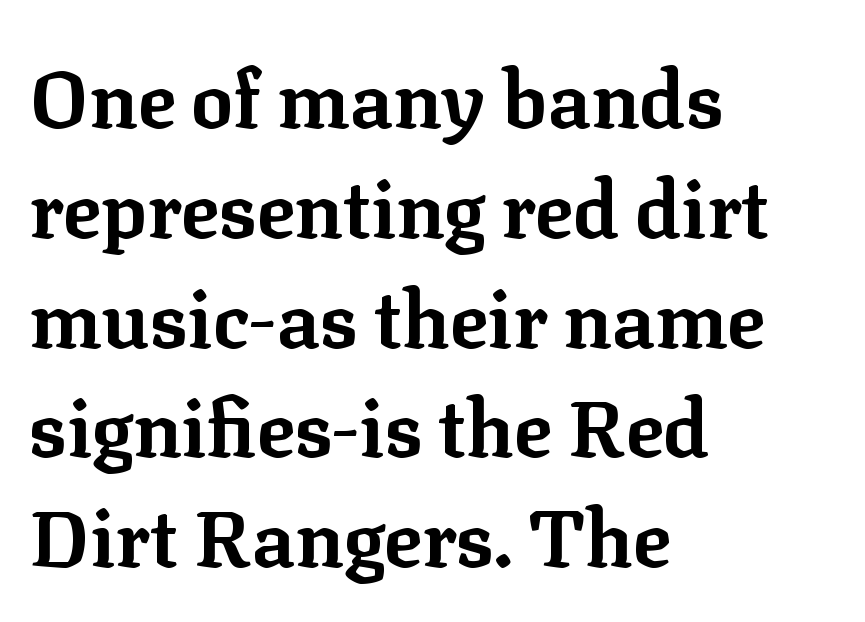
Nope, not italic — everything's standing straight. Leftover space on each line is placed entirely after the last word. This sample uses plain, unmodified letter spacing. Each letter's strokes conclude with small projecting serifs. Unmarked baselines from the first word to the last. Vertically, the passage feels balanced, rows spaced as you'd expect.
